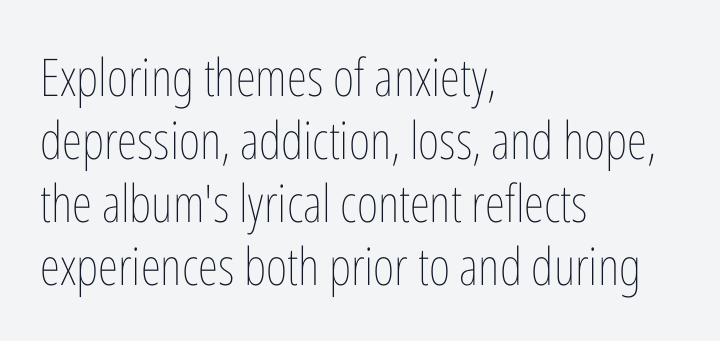
The image shows 52 px thin, condensed type, upright; set left-aligned, line spacing 1.21x, normal letter spacing, not underlined; low stroke contrast and a medium x-height.
